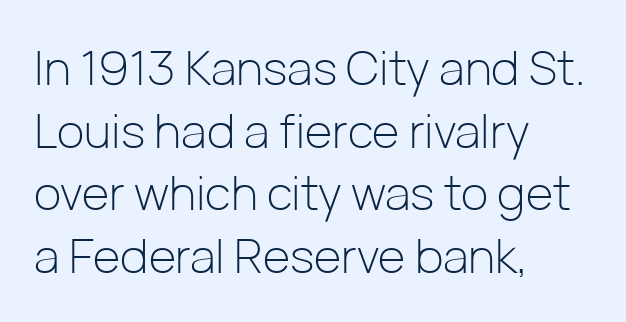
{"serif": "no", "italic": "no", "bold": "no", "weight": "light", "width": "normal", "stroke_contrast": "low", "x_height": "medium", "monospaced": "no", "underline": "no", "align": "left", "line_spacing": "normal", "line_spacing_ratio": 1.33, "letter_spacing": "normal", "letter_spacing_em": 0.0, "glyph_px": 47}
